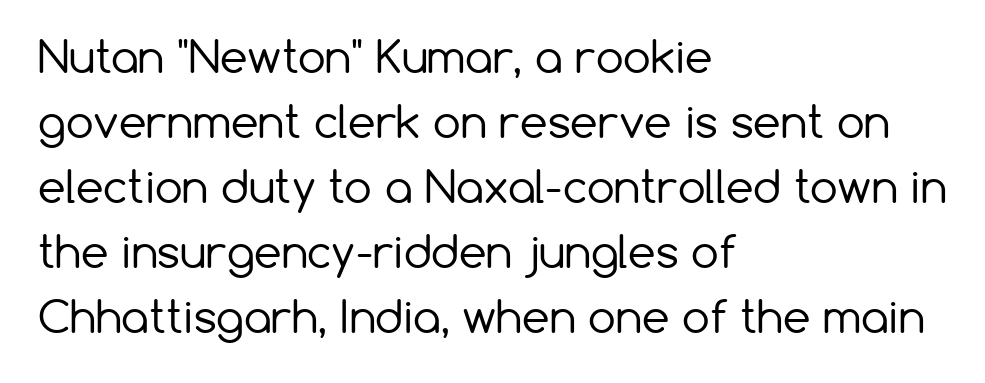
Q: Is the text bold? A: No.
Q: Is the text italic (slanted)? A: No, it is upright.
Q: Is the typeface a serif or a sans-serif typeface? A: Sans-serif.
Q: Is the text underlined? A: No.
Q: How is the paragraph aligned? A: Left-aligned.
Q: Is the spacing between letters normal or unusually wide? A: Normal.
Q: Is the spacing between lines tight, normal or loose? A: Normal.
Q: Width (condensed, normal, or wide)? A: Normal.
Q: Stroke contrast? A: Low.
Q: x-height? A: Medium.
Q: Monospaced? A: No.
